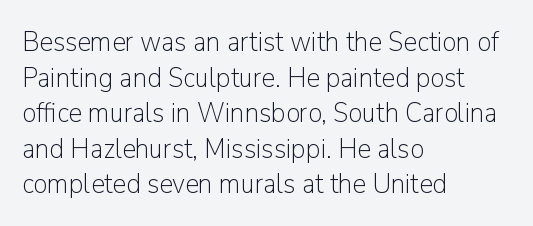
The horizontal fit of the characters is conventional and even. Left-aligned paragraph, ragged on the right. No word sits above an underline. Note the varied advance widths — an 'i' is clearly narrower than an 'm'.
